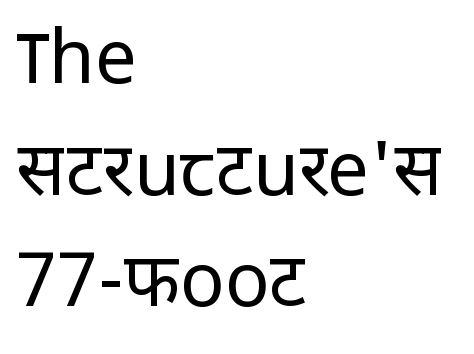
{"serif": "no", "italic": "no", "bold": "no", "weight": "regular", "width": "normal", "stroke_contrast": "low", "x_height": "medium", "monospaced": "no", "underline": "no", "align": "left", "line_spacing": "normal", "line_spacing_ratio": 1.51, "letter_spacing": "normal", "letter_spacing_em": 0.0, "glyph_px": 74}
